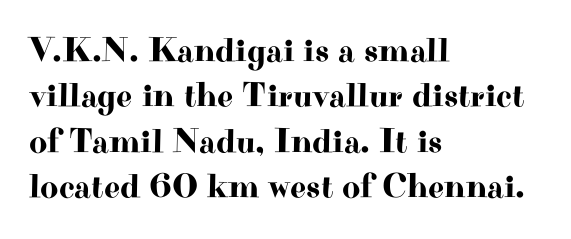
It's the straight-up-and-down kind of type. These lines sit exactly where default settings would place them. Alignment: flush left. Anything drawn beneath the words? Only blank space.
